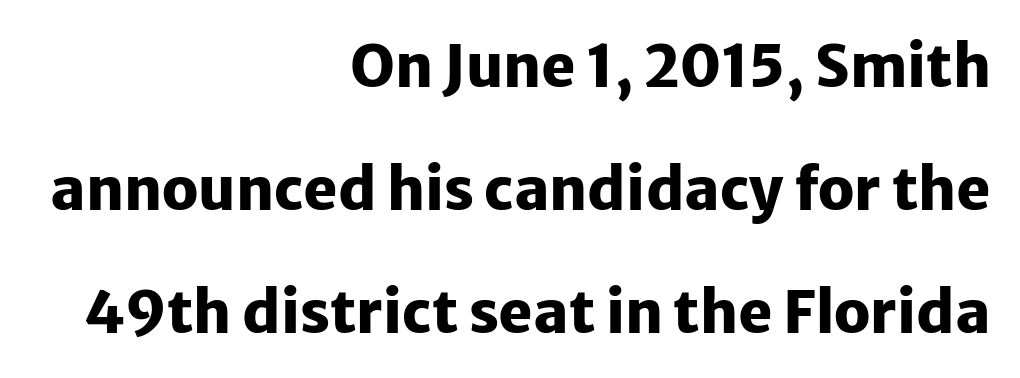
The image shows 58 px heavy sans-serif type, upright; set right-aligned, loose line spacing (2.12x), normal letter spacing, not underlined; low stroke contrast and a medium x-height.
